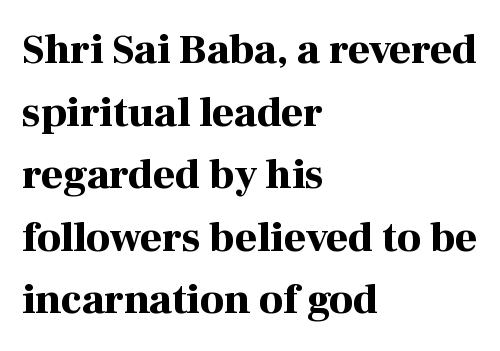
{"serif": "yes", "italic": "no", "bold": "yes", "weight": "bold", "width": "normal", "stroke_contrast": "high", "x_height": "medium", "monospaced": "no", "underline": "no", "align": "left", "line_spacing": "normal", "line_spacing_ratio": 1.49, "letter_spacing": "normal", "letter_spacing_em": 0.0, "glyph_px": 42}
